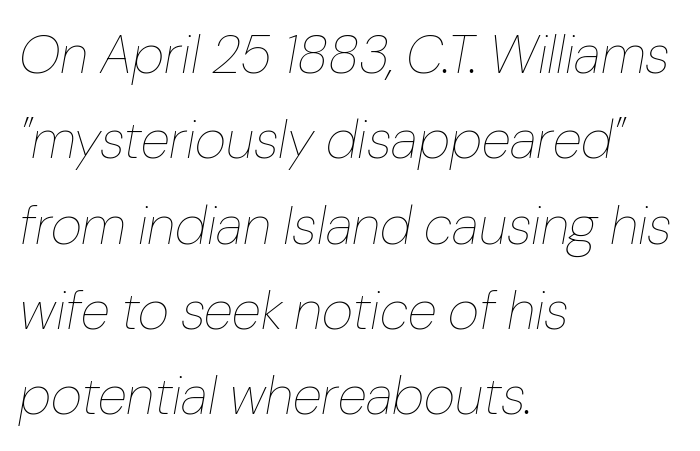
{"italic": "yes", "lean": "right", "slant_degrees": 10, "bold": "no", "weight": "thin", "width": "normal", "stroke_contrast": "low", "x_height": "medium", "monospaced": "no", "underline": "no", "align": "left", "line_spacing": "normal", "line_spacing_ratio": 1.58, "letter_spacing": "normal", "letter_spacing_em": 0.0, "glyph_px": 54}
